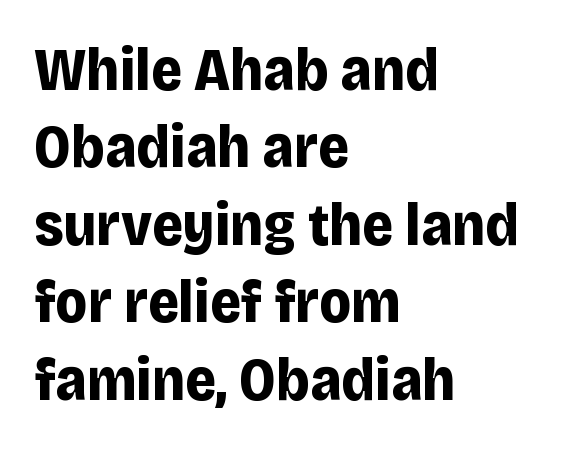
The lines are quadded left. Typesetter's note: full bold, strokes at maximum text heaviness. The passage shown stacks its lines at a standard gap. Characters follow at the spacing the type designer built in.
